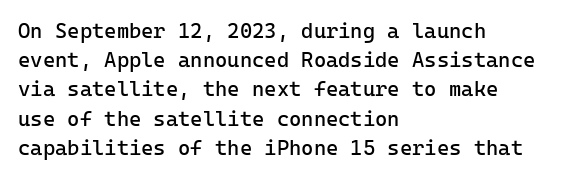
{"italic": "no", "bold": "no", "underline": "no", "align": "left", "line_spacing": "normal", "line_spacing_ratio": 1.39, "letter_spacing": "normal", "letter_spacing_em": 0.0, "glyph_px": 21}
